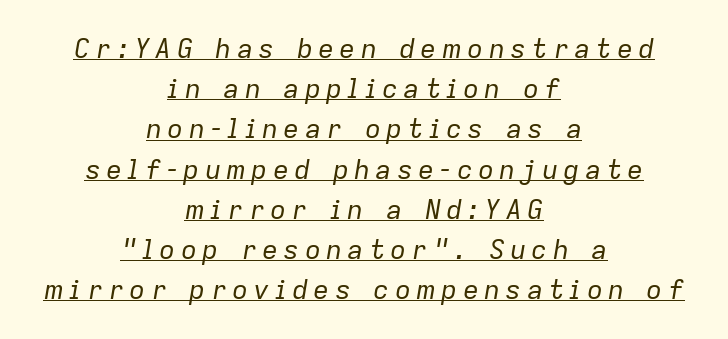
A typesetter would mark this as italic. Where is the straight margin? There isn't one; the lines are centered. The leading is moderate, giving the passage an even texture. Ink coverage per letter is moderate at most. Looks like someone drew a line under every word here.
